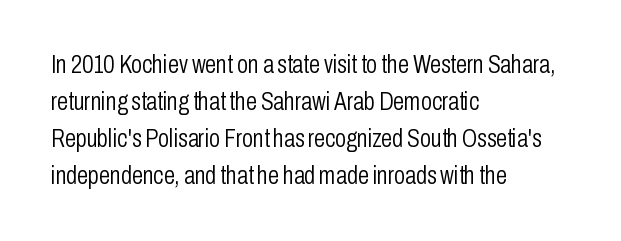
Q: Is the text bold? A: No.
Q: Is the text italic (slanted)? A: No, it is upright.
Q: Is the text underlined? A: No.
Q: How is the paragraph aligned? A: Left-aligned.
Q: Is the spacing between letters normal or unusually wide? A: Normal.
Q: Is the spacing between lines tight, normal or loose? A: Normal.
